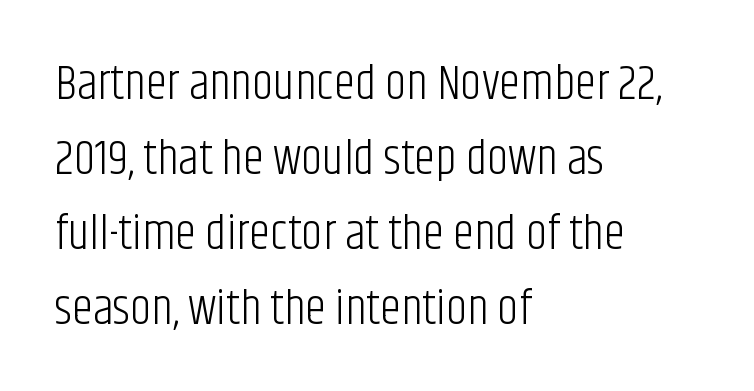
Unmarked baselines from the first word to the last. These lines are rendered in a variable-pitch font. Letterform terminals end flat and unadorned throughout the passage. The line texture is even and compact thanks to regular tracking. Italic: no, the glyphs are upright roman. The line-height multiplier appears to be the usual default.
